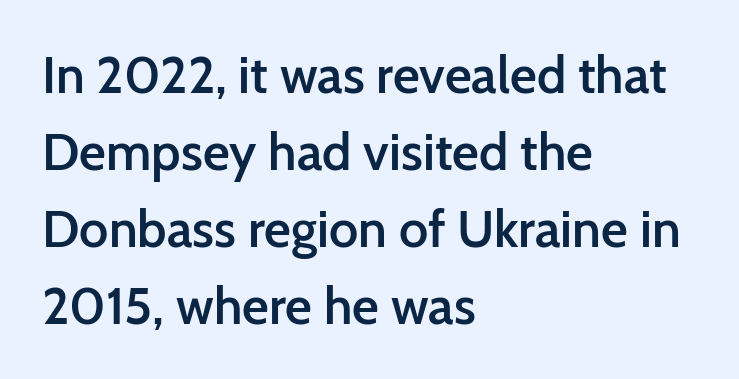
Which margin do the lines hug? The left one — the right edge is uneven. Each letter keeps its own natural width here, so spacing adapts to shape. Is the letter spacing exaggerated? No — it looks like the ordinary default. Reading down the column, the eye jumps a familiar distance to each next line. Does the weight exceed regular? Yes, but only to semibold.
